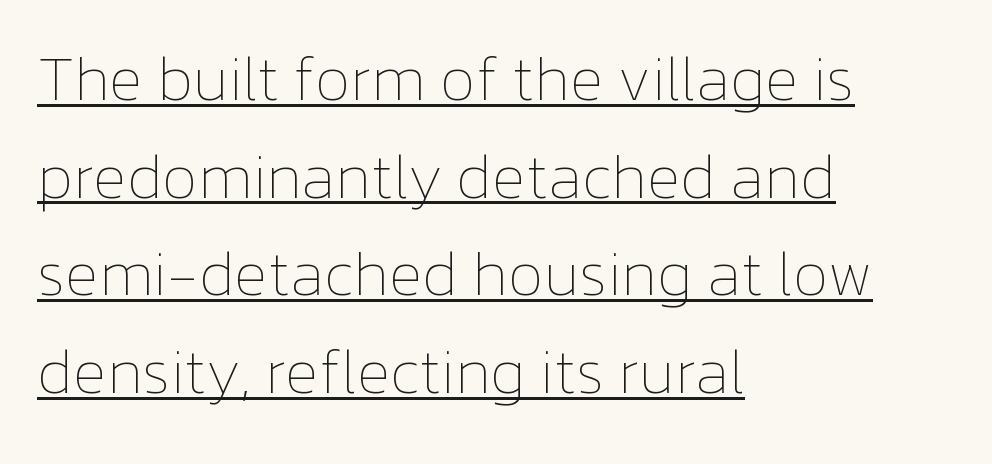
{"italic": "no", "bold": "no", "weight": "thin", "width": "normal", "stroke_contrast": "low", "x_height": "medium", "monospaced": "no", "underline": "yes", "align": "left", "line_spacing": "normal", "line_spacing_ratio": 1.55, "letter_spacing": "normal", "letter_spacing_em": 0.0, "glyph_px": 63}
